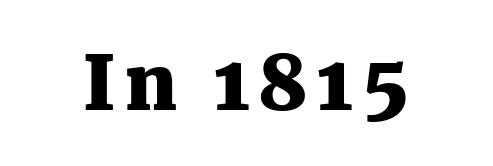
Q: Is the text bold? A: Yes.
Q: Is the text italic (slanted)? A: No, it is upright.
Q: Is the typeface a serif or a sans-serif typeface? A: Serif.
Q: Is the text underlined? A: No.
Q: Width (condensed, normal, or wide)? A: Normal.
Q: Stroke contrast? A: Medium.
Q: x-height? A: Medium.
Q: Monospaced? A: No.
